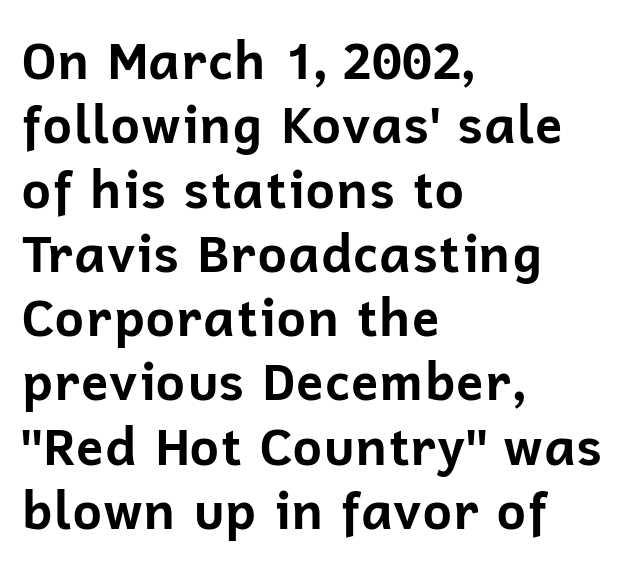
The passage shown is typeset with a sans-serif family. Is the letter spacing exaggerated? No — it looks like the ordinary default. The lines sit at an ordinary, default distance from one another. The face used here has the dense, thick strokes of a bold. Do the characters align in a grid? No, the font is proportional.
